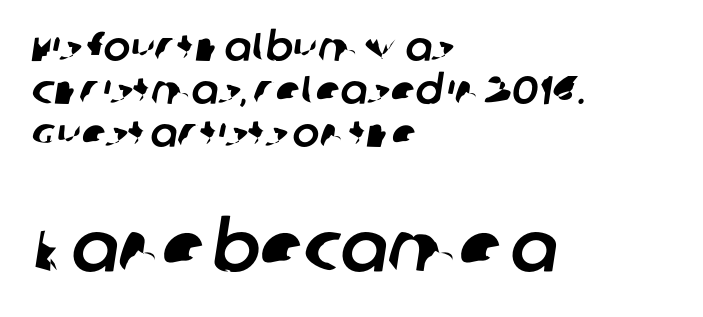
The leading is snug, giving the passage a crowded texture. Each letter keeps its own natural width here, so spacing adapts to shape. The horizontal fit of the characters is conventional and even. The zone under the glyphs is completely vacant. Stroke terminals: plain, sans-serif. The typesetter chose a ragged-right arrangement here.
